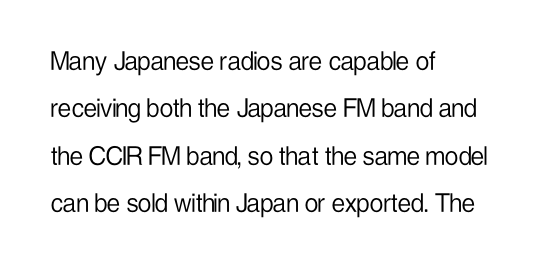
The image shows 30 px light, condensed sans-serif type, upright; set left-aligned, normal line spacing (1.58x), normal letter spacing, not underlined; low stroke contrast and a medium x-height.
